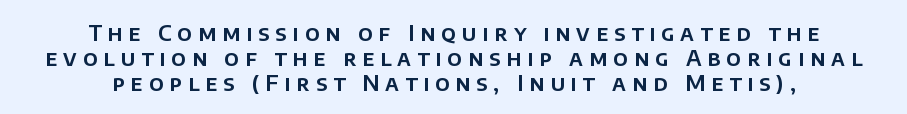
The image shows 22 px text type, upright; set centered, tight line spacing (1.13x), unusually wide letter spacing (+0.27 em), not underlined.
